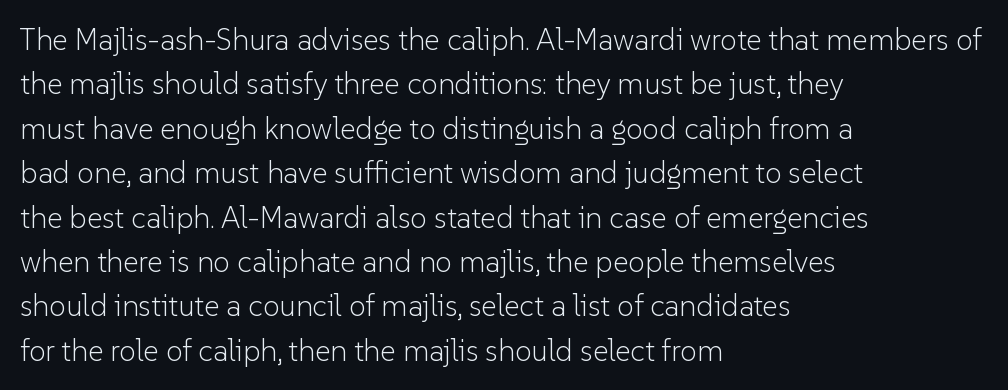
{"serif": "no", "italic": "no", "bold": "no", "weight": "light", "width": "normal", "stroke_contrast": "low", "x_height": "medium", "monospaced": "no", "underline": "no", "align": "left", "line_spacing": "normal", "line_spacing_ratio": 1.48, "letter_spacing": "normal", "letter_spacing_em": 0.0, "glyph_px": 30}
